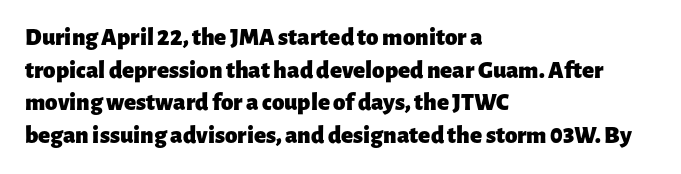
The image shows 25 px bold type, upright; set left-aligned, normal line spacing (1.31x), normal letter spacing, not underlined.
